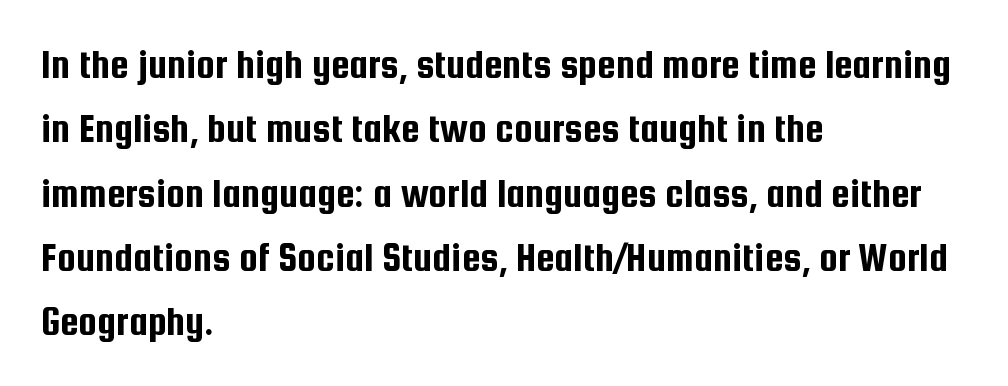
Q: Is the text italic (slanted)? A: No, it is upright.
Q: Is the typeface a serif or a sans-serif typeface? A: Sans-serif.
Q: Is the text underlined? A: No.
Q: How is the paragraph aligned? A: Left-aligned.
Q: Is the spacing between letters normal or unusually wide? A: Normal.
Q: Is the spacing between lines tight, normal or loose? A: Normal.
Q: Width (condensed, normal, or wide)? A: Condensed.
Q: Stroke contrast? A: Low.
Q: x-height? A: Medium.
Q: Monospaced? A: No.
